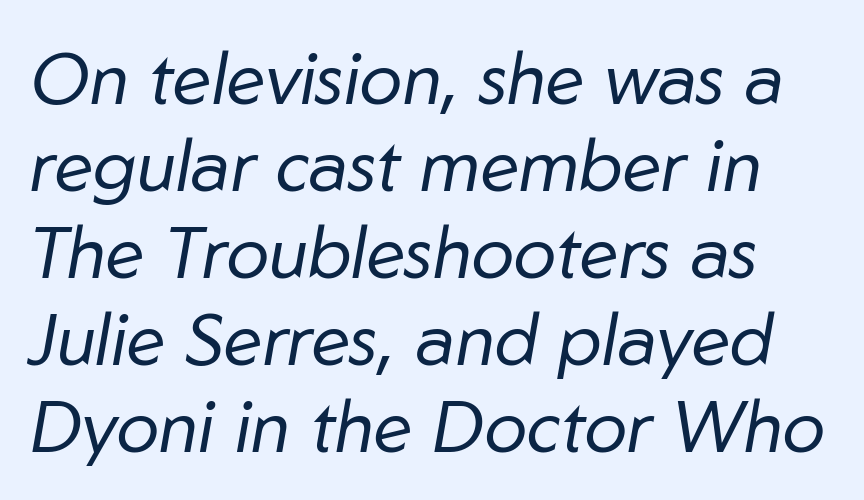
Would a proofreader flag this as italicized? Yes. Is this a fixed-width face? No — the glyphs have proportional, varying widths. A bare baseline throughout the passage. Nothing unusual about the tracking: characters are spaced as the font intends. Stems here are at most as thick as an everyday book face.
